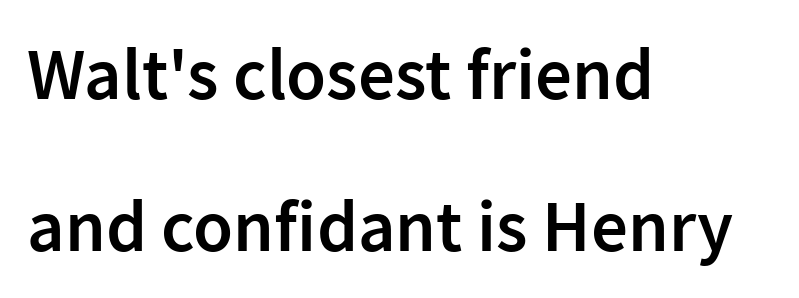
The image shows 73 px semibold sans-serif type, upright; set left-aligned, loose line spacing (2.08x), normal letter spacing, not underlined; low stroke contrast and a medium x-height.
